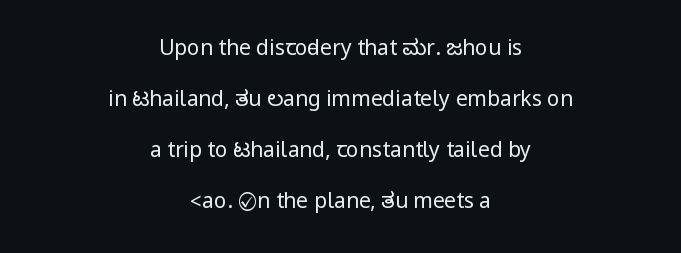
Widely set lines give the paragraph a tall, airy silhouette. Think standard paragraph weight, or any step lighter than that. The text block is weighted toward neither margin, spreading evenly from the middle. Nothing unusual about the tracking: characters are spaced as the font intends. You can tell it's not italic because the verticals are truly vertical. The passage shown is not underscored anywhere.
